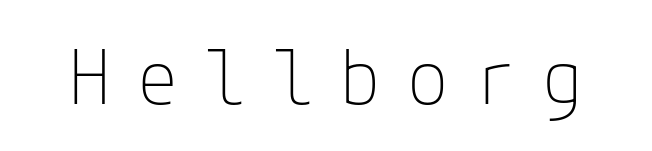
The image shows 75 px thin sans-serif type, upright; set unusually wide letter spacing (+0.35 em), not underlined; low stroke contrast and a medium x-height.
